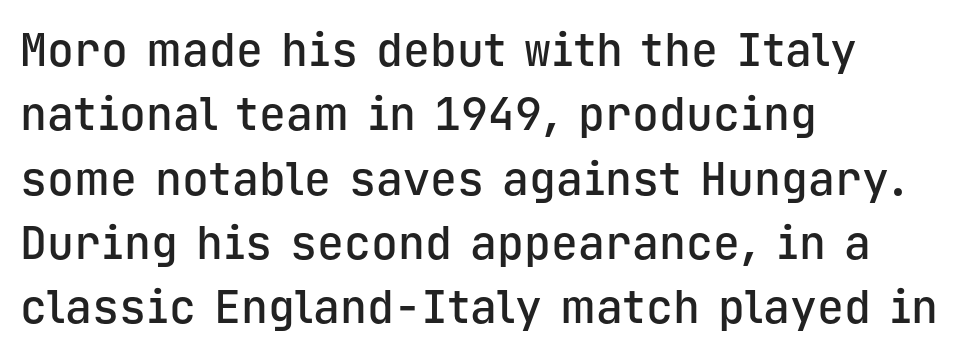
Q: Is the text bold? A: Semi-bold.
Q: Is the text italic (slanted)? A: No, it is upright.
Q: Is the typeface a serif or a sans-serif typeface? A: Sans-serif.
Q: Is the text underlined? A: No.
Q: How is the paragraph aligned? A: Left-aligned.
Q: Is the spacing between letters normal or unusually wide? A: Normal.
Q: Is the spacing between lines tight, normal or loose? A: Normal.
Q: Width (condensed, normal, or wide)? A: Normal.
Q: Stroke contrast? A: Low.
Q: x-height? A: Medium.
Q: Monospaced? A: Yes.
